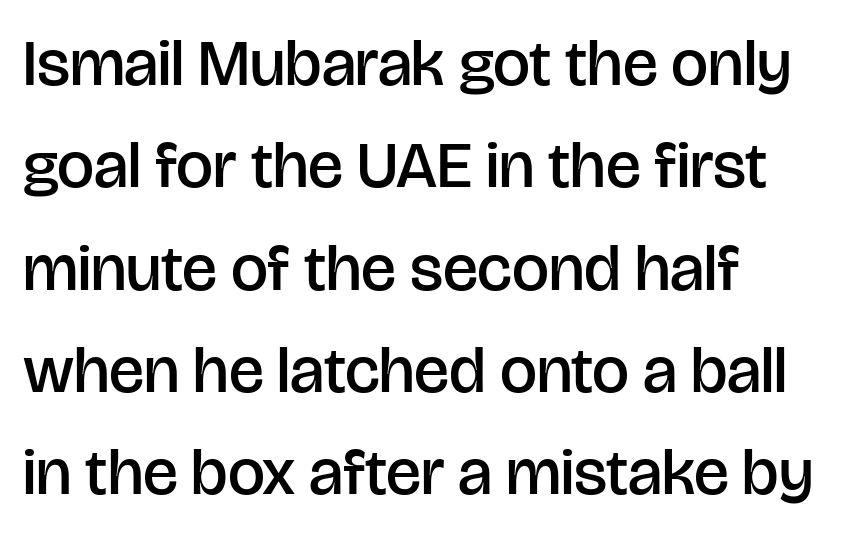
The image shows 66 px semibold sans-serif type, upright; set left-aligned, normal line spacing (1.55x), normal letter spacing, not underlined; low stroke contrast and a large x-height.
